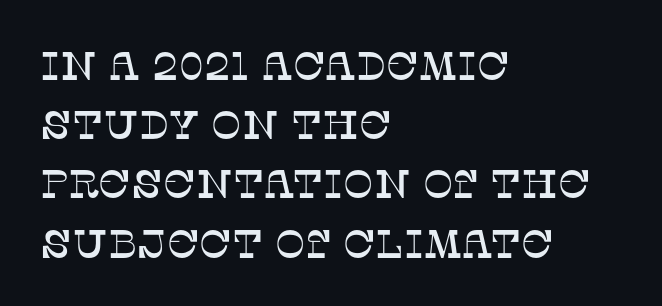
Q: Is the text italic (slanted)? A: No, it is upright.
Q: Is the typeface a serif or a sans-serif typeface? A: Serif.
Q: Is the text underlined? A: No.
Q: How is the paragraph aligned? A: Left-aligned.
Q: Is the spacing between letters normal or unusually wide? A: Normal.
Q: Is the spacing between lines tight, normal or loose? A: Normal.
Q: Width (condensed, normal, or wide)? A: Normal.
Q: Stroke contrast? A: Low.
Q: x-height? A: Large.
Q: Monospaced? A: No.
